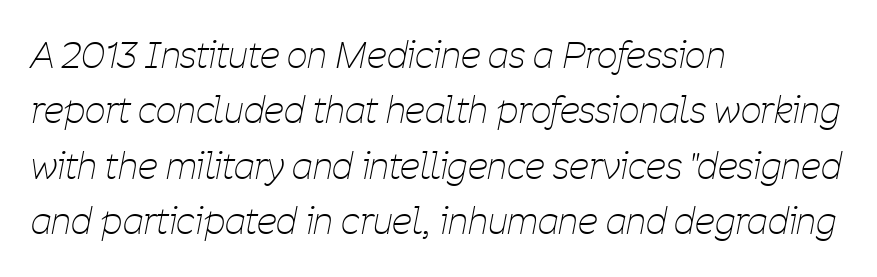
Q: Is the text bold? A: No.
Q: Is the text italic (slanted)? A: Yes, it leans right by about 11 degrees.
Q: Is the text underlined? A: No.
Q: How is the paragraph aligned? A: Left-aligned.
Q: Is the spacing between letters normal or unusually wide? A: Normal.
Q: Is the spacing between lines tight, normal or loose? A: Normal.
Q: Width (condensed, normal, or wide)? A: Condensed.
Q: Stroke contrast? A: Low.
Q: x-height? A: Medium.
Q: Monospaced? A: No.
